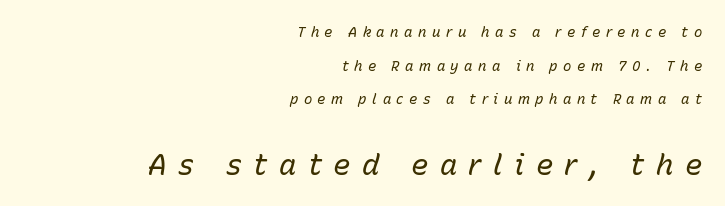
Successive baselines arrive slowly, with a big drop between each. Students, note that the glyphs here are deliberately spaced far apart. Varying glyph widths throughout — classic text-font behaviour. The text block is weighted toward the right margin, trailing off unevenly leftward. Italic: yes, the glyphs are oblique. Compared with a typical body face, this is equally light or lighter still.
